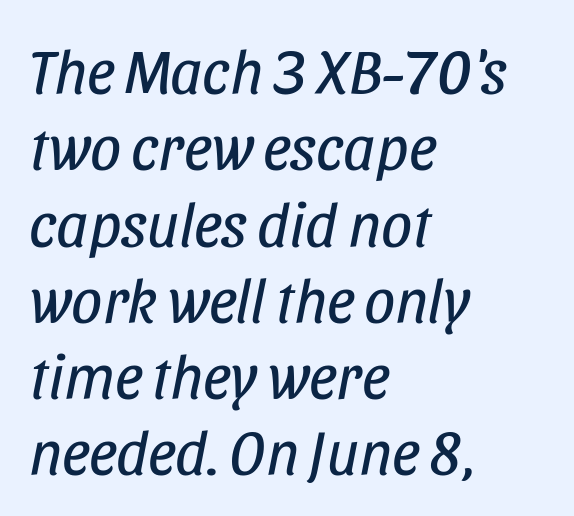
Teacher's note: observe the even left margin — that is flush-left alignment. The face used here is proportionally spaced, like ordinary book or web type. Students, note that the glyphs here touch the page at normal intervals. Unbolded letterforms with no extra heft. Descenders hang freely into open space.
